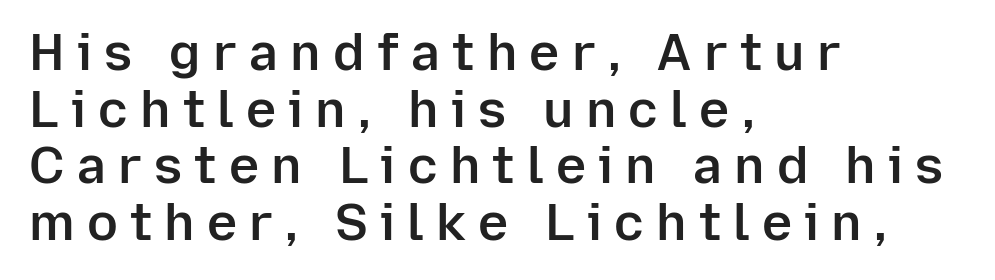
Q: Is the text bold? A: Semi-bold.
Q: Is the text italic (slanted)? A: No, it is upright.
Q: Is the typeface a serif or a sans-serif typeface? A: Sans-serif.
Q: Is the text underlined? A: No.
Q: How is the paragraph aligned? A: Left-aligned.
Q: Is the spacing between letters normal or unusually wide? A: Unusually wide.
Q: Is the spacing between lines tight, normal or loose? A: Tight.
Q: Width (condensed, normal, or wide)? A: Normal.
Q: Stroke contrast? A: Low.
Q: x-height? A: Medium.
Q: Monospaced? A: No.
